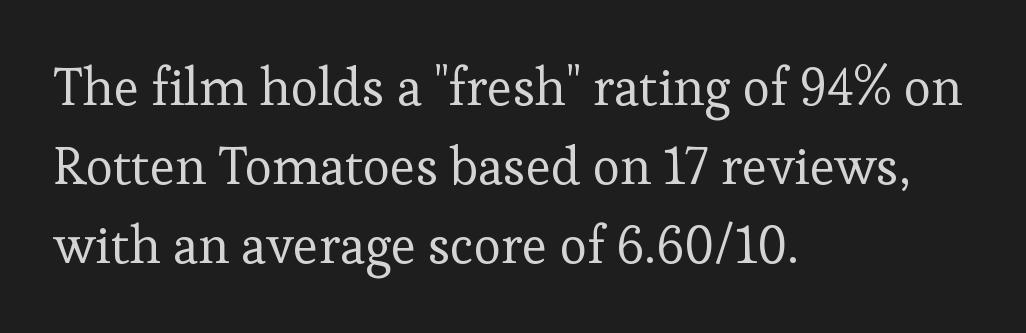
{"serif": "yes", "italic": "no", "bold": "no", "weight": "regular", "width": "normal", "stroke_contrast": "low", "x_height": "medium", "monospaced": "no", "underline": "no", "align": "left", "line_spacing": "normal", "line_spacing_ratio": 1.52, "letter_spacing": "normal", "letter_spacing_em": 0.0, "glyph_px": 52}
